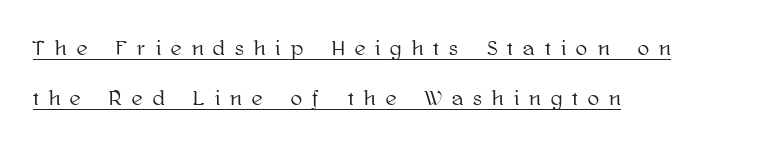
The image shows 21 px text type, upright; set left-aligned, loose line spacing (2.38x), unusually wide letter spacing (+0.49 em), underlined.
